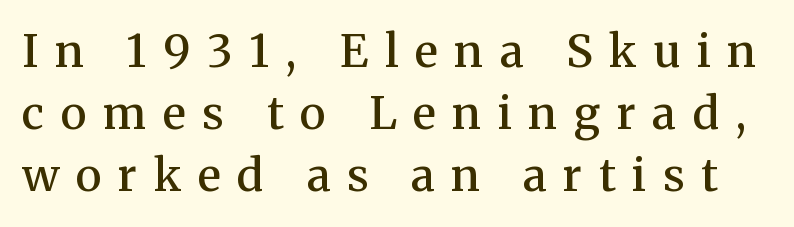
Q: Is the text bold? A: Semi-bold.
Q: Is the text italic (slanted)? A: No, it is upright.
Q: Is the typeface a serif or a sans-serif typeface? A: Serif.
Q: Is the text underlined? A: No.
Q: Is the spacing between letters normal or unusually wide? A: Unusually wide.
Q: Is the spacing between lines tight, normal or loose? A: Normal.
Q: Width (condensed, normal, or wide)? A: Normal.
Q: Stroke contrast? A: Medium.
Q: x-height? A: Medium.
Q: Monospaced? A: No.
